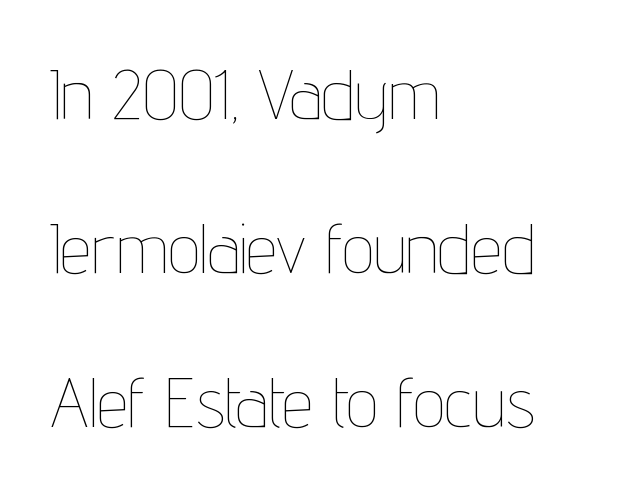
Line beginnings align vertically; line endings do not. Counters stay open thanks to moderate or lighter strokes. Proportional: the letters do not fall into vertical columns. Interline gaps are noticeably wide in this sample.
